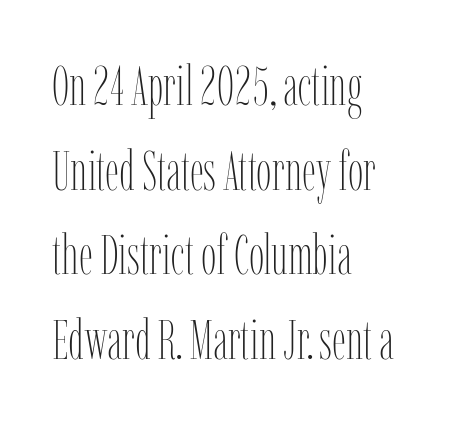
The strip under each line holds only bare page. A typesetter would mark this as roman, not italic. This sample is left-justified, so line endings fall wherever the words run out. The characters are drawn with everyday or finer stroke widths.
